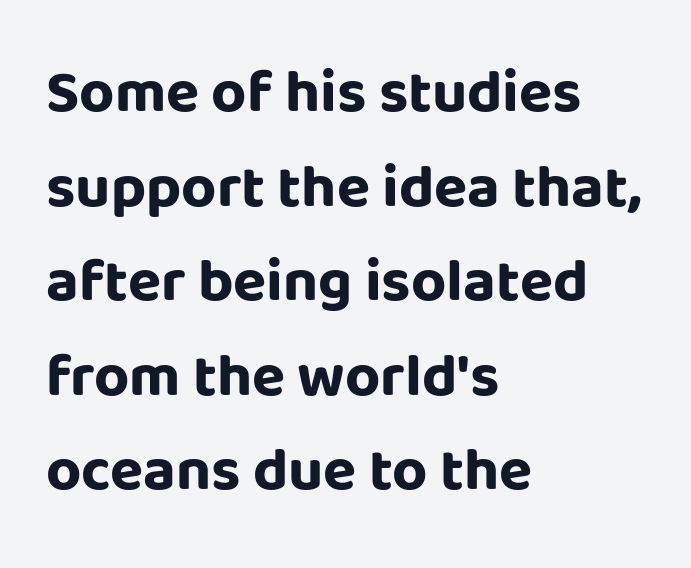
The image shows 61 px bold sans-serif type, upright; set left-aligned, normal line spacing (1.55x), normal letter spacing, not underlined; low stroke contrast and a large x-height.
